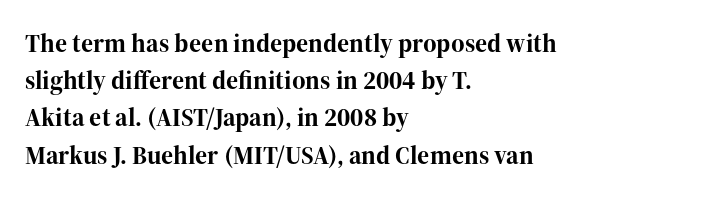
Q: Is the text bold? A: Yes.
Q: Is the text italic (slanted)? A: No, it is upright.
Q: Is the text underlined? A: No.
Q: How is the paragraph aligned? A: Left-aligned.
Q: Is the spacing between letters normal or unusually wide? A: Normal.
Q: Is the spacing between lines tight, normal or loose? A: Normal.
